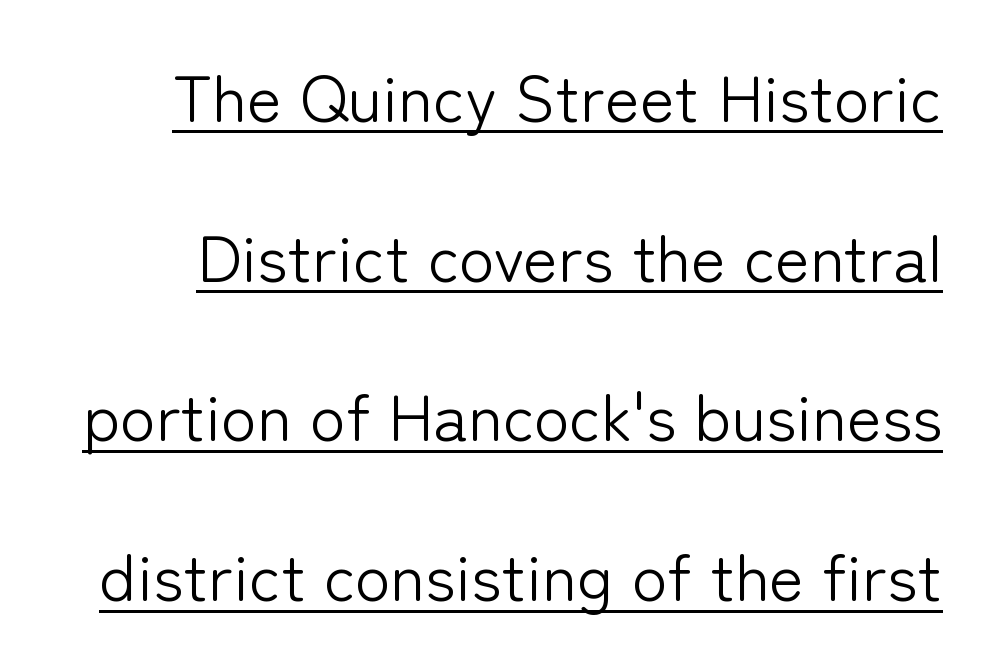
{"serif": "no", "italic": "no", "bold": "no", "weight": "light", "width": "normal", "stroke_contrast": "low", "x_height": "medium", "monospaced": "no", "underline": "yes", "line_spacing": "loose", "line_spacing_ratio": 2.42, "letter_spacing": "normal", "letter_spacing_em": 0.0, "glyph_px": 66}
